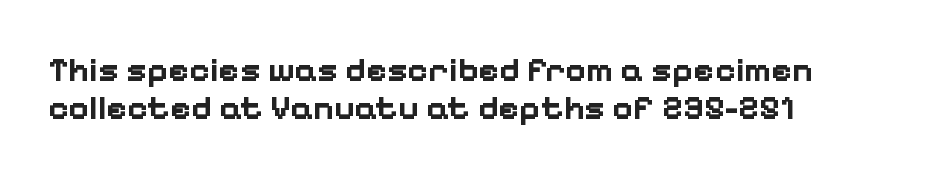
The image shows 35 px bold sans-serif type, upright; set left-aligned, tight line spacing (1.09x), normal letter spacing, not underlined; low stroke contrast and a medium x-height.
